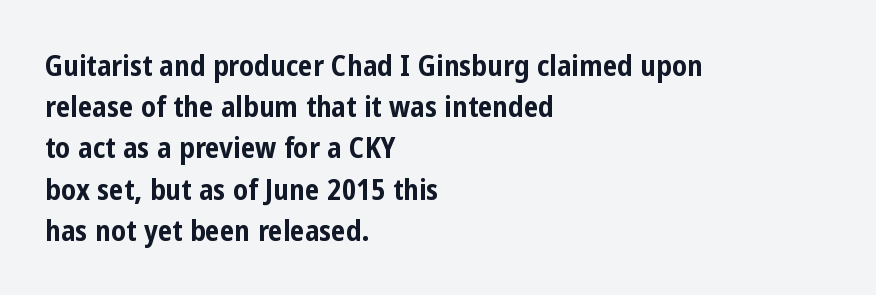
{"serif": "no", "italic": "no", "bold": "yes", "weight": "bold", "width": "condensed", "stroke_contrast": "low", "x_height": "medium", "monospaced": "no", "underline": "no", "align": "left", "line_spacing": "normal", "line_spacing_ratio": 1.42, "letter_spacing": "normal", "letter_spacing_em": 0.0, "glyph_px": 29}
